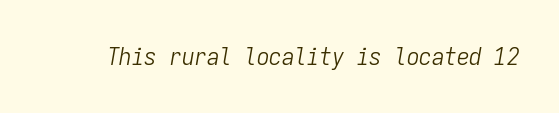
How are the letters spaced? Ordinarily, with no added tracking. Letters have the restrained weight of plain body copy at most. The specimen omits any rule beneath the text block's lines. Slanted lettering throughout.
